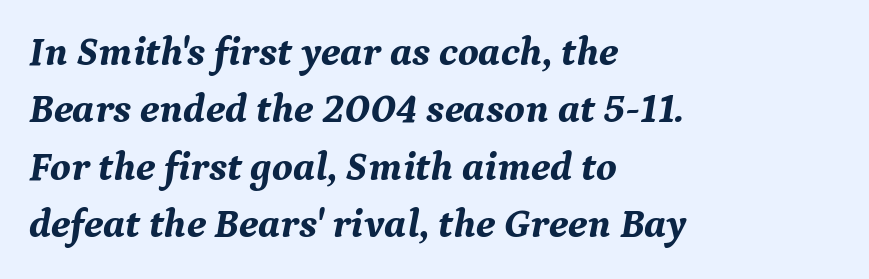
Compared with typical paragraphs, the rows here are spaced about the same. The face used here is proportionally spaced, like ordinary book or web type. The passage shown has conventional tracking throughout. To sum up the face: it has serifs. Style check: oblique.
